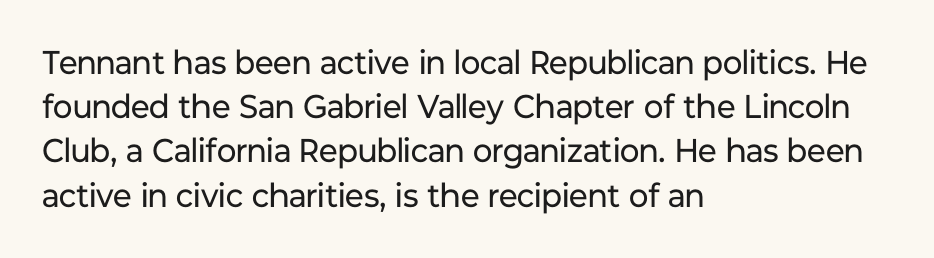
Q: Is the text bold? A: No.
Q: Is the text italic (slanted)? A: No, it is upright.
Q: Is the typeface a serif or a sans-serif typeface? A: Sans-serif.
Q: Is the text underlined? A: No.
Q: How is the paragraph aligned? A: Left-aligned.
Q: Is the spacing between letters normal or unusually wide? A: Normal.
Q: Is the spacing between lines tight, normal or loose? A: Normal.
Q: Width (condensed, normal, or wide)? A: Normal.
Q: Stroke contrast? A: Low.
Q: x-height? A: Medium.
Q: Monospaced? A: No.
